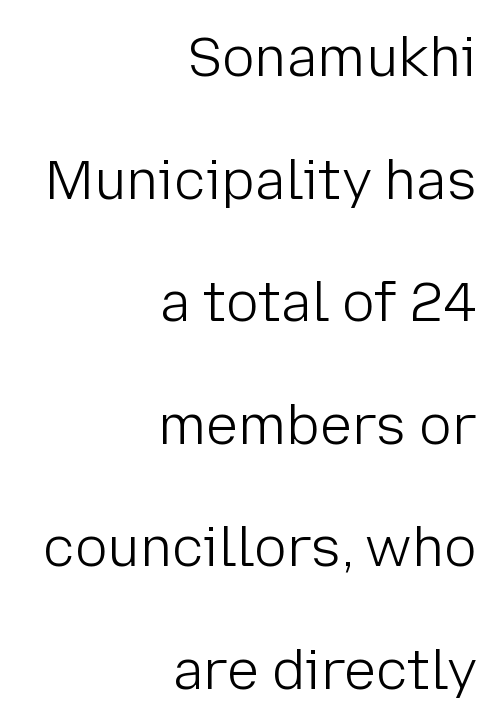
Q: Is the text bold? A: No.
Q: Is the text italic (slanted)? A: No, it is upright.
Q: Is the typeface a serif or a sans-serif typeface? A: Sans-serif.
Q: Is the text underlined? A: No.
Q: How is the paragraph aligned? A: Right-aligned.
Q: Is the spacing between letters normal or unusually wide? A: Normal.
Q: Is the spacing between lines tight, normal or loose? A: Loose.
Q: Width (condensed, normal, or wide)? A: Normal.
Q: Stroke contrast? A: Low.
Q: x-height? A: Medium.
Q: Monospaced? A: No.
